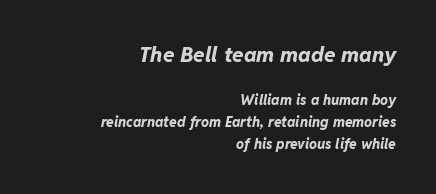
{"italic": "yes", "lean": "right", "slant_degrees": 11, "bold": "yes", "underline": "no", "align": "right", "line_spacing": "normal", "line_spacing_ratio": 1.57, "letter_spacing": "normal", "letter_spacing_em": 0.0, "larger_block": "first", "size_ratio": 1.5, "glyph_px": 21}
